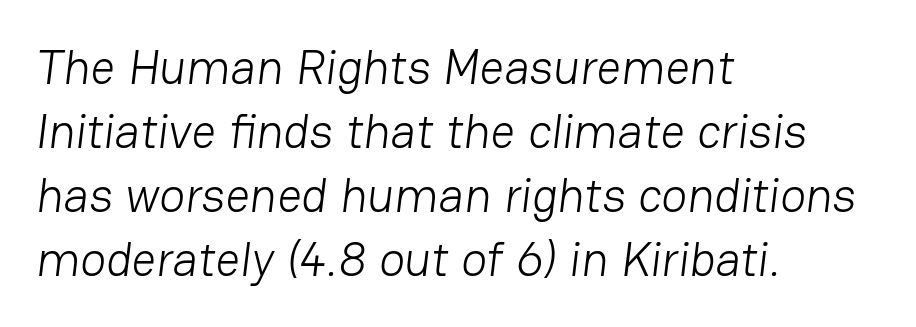
The image shows 48 px light sans-serif type; set left-aligned, normal line spacing (1.33x), normal letter spacing, not underlined; low stroke contrast and a medium x-height.
